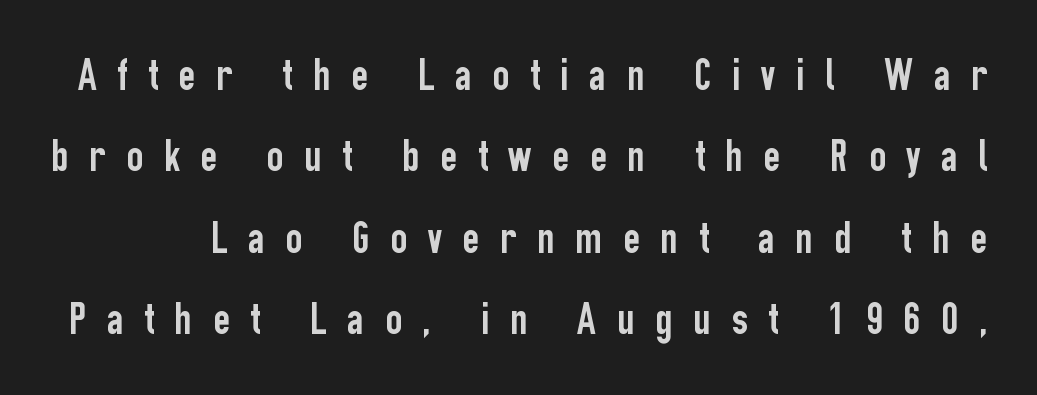
Q: Is the text italic (slanted)? A: No, it is upright.
Q: Is the typeface a serif or a sans-serif typeface? A: Sans-serif.
Q: Is the text underlined? A: No.
Q: Is the spacing between letters normal or unusually wide? A: Unusually wide.
Q: Width (condensed, normal, or wide)? A: Condensed.
Q: Stroke contrast? A: Low.
Q: x-height? A: Medium.
Q: Monospaced? A: No.
